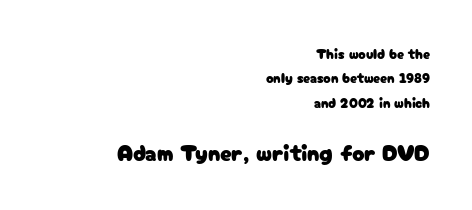
Block two is the big one; block one sits smaller above it. A flush-right, rag-left setting is used for this passage. The type is set solid horizontally, with unmodified tracking. Bare-footed words on every line. Characters remain perfectly vertical along every line.
